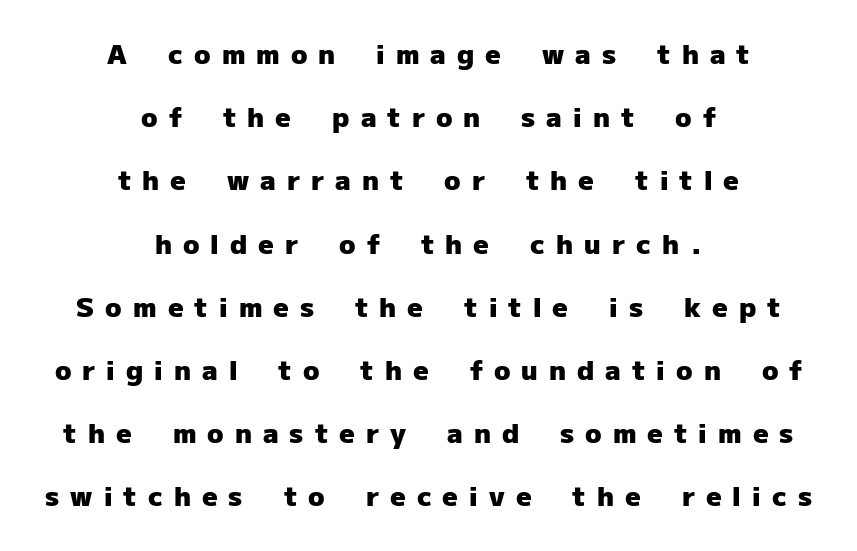
Style check: upright. Every row of glyphs is offset so its center matches the block's center. Letters rest on an invisible, unmarked baseline. The horizontal fit of the characters is loose and conspicuously gappy. Loosely led — the rows are spread out. Weight: bold.
